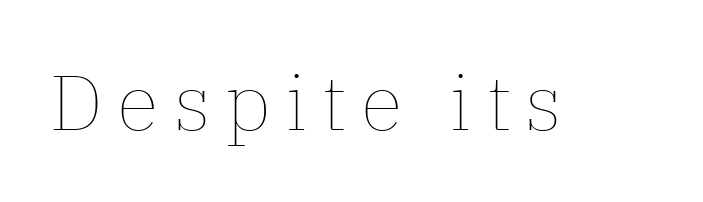
Q: Is the text bold? A: No.
Q: Is the text italic (slanted)? A: No, it is upright.
Q: Is the text underlined? A: No.
Q: Width (condensed, normal, or wide)? A: Normal.
Q: Stroke contrast? A: Low.
Q: x-height? A: Medium.
Q: Monospaced? A: No.
